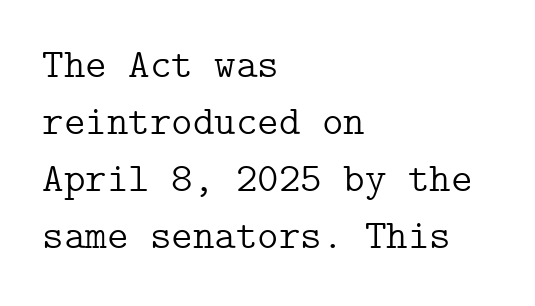
The letters stand straight up with perfectly vertical stems. Serif or sans? Serif — the stroke terminals have little feet. Rows of type keep a routine distance in the vertical direction. Glance below the letters and you will spot only blank space. Heaviness? Minimal to ordinary, like unemphasized prose. The paragraph shown leans on its left margin.
